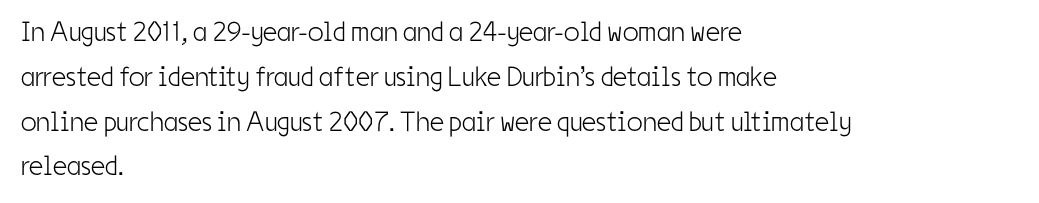
Q: Is the text bold? A: No.
Q: Is the text italic (slanted)? A: No, it is upright.
Q: Is the typeface a serif or a sans-serif typeface? A: Sans-serif.
Q: Is the text underlined? A: No.
Q: How is the paragraph aligned? A: Left-aligned.
Q: Is the spacing between letters normal or unusually wide? A: Normal.
Q: Is the spacing between lines tight, normal or loose? A: Normal.
Q: Width (condensed, normal, or wide)? A: Condensed.
Q: Stroke contrast? A: Low.
Q: x-height? A: Medium.
Q: Monospaced? A: No.
